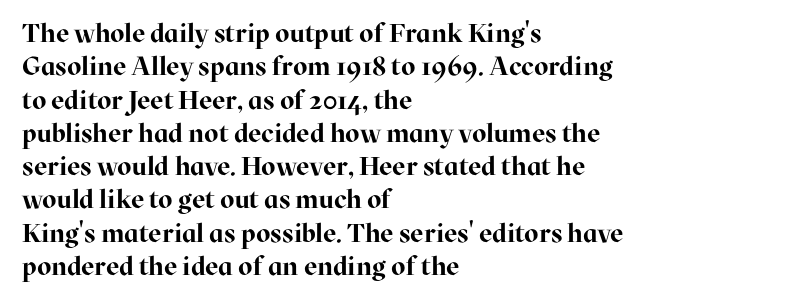
Q: Is the text bold? A: Yes.
Q: Is the text italic (slanted)? A: No, it is upright.
Q: Is the text underlined? A: No.
Q: How is the paragraph aligned? A: Left-aligned.
Q: Is the spacing between letters normal or unusually wide? A: Normal.
Q: Is the spacing between lines tight, normal or loose? A: Normal.
